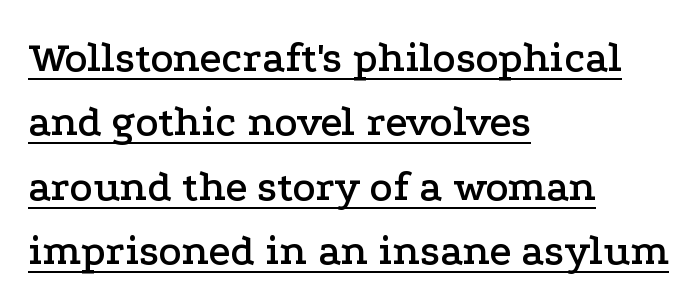
The image shows 43 px wide serif type, upright; set left-aligned, normal line spacing (1.5x), normal letter spacing, underlined; low stroke contrast and a medium x-height.
